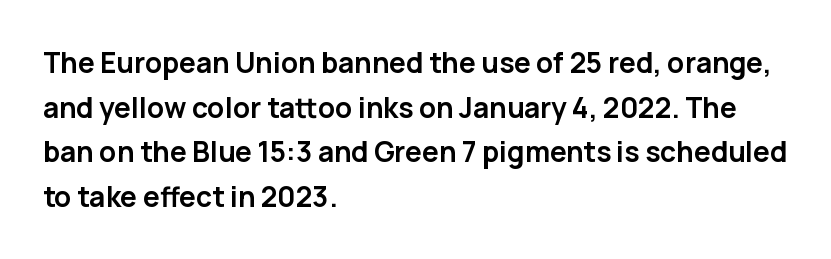
Q: Is the text bold? A: Yes.
Q: Is the text italic (slanted)? A: No, it is upright.
Q: Is the typeface a serif or a sans-serif typeface? A: Sans-serif.
Q: Is the text underlined? A: No.
Q: How is the paragraph aligned? A: Left-aligned.
Q: Is the spacing between letters normal or unusually wide? A: Normal.
Q: Is the spacing between lines tight, normal or loose? A: Normal.
Q: Width (condensed, normal, or wide)? A: Normal.
Q: Stroke contrast? A: Low.
Q: x-height? A: Medium.
Q: Monospaced? A: No.
